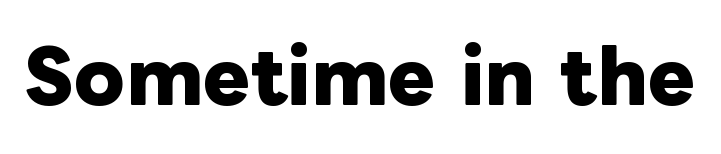
Designer's note — italics off, roman on. Spacing verdict: proportional, widths tailored to each character. Beneath every word, the page is bare. Inter-character spacing is left at the font's built-in metrics.
